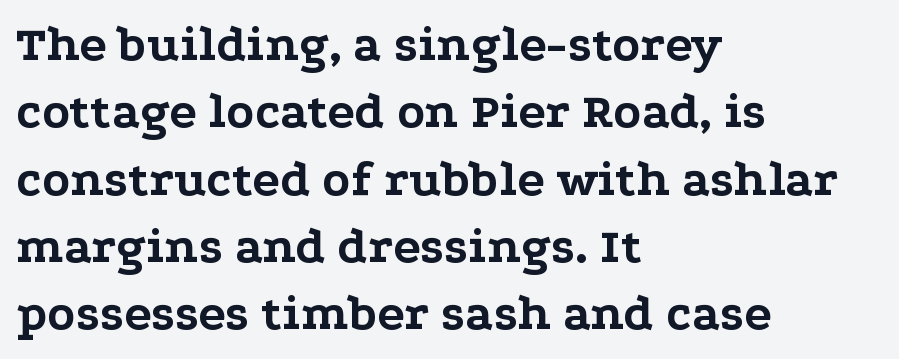
The image shows 51 px bold, wide serif type, upright; set left-aligned, normal line spacing (1.32x), normal letter spacing, not underlined; low stroke contrast and a medium x-height.
